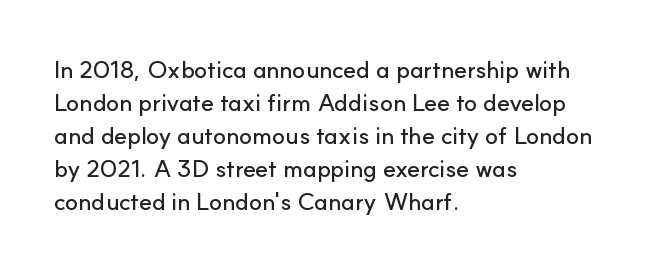
The image shows 24 px text type, upright; set left-aligned, normal line spacing (1.38x), normal letter spacing, not underlined.
